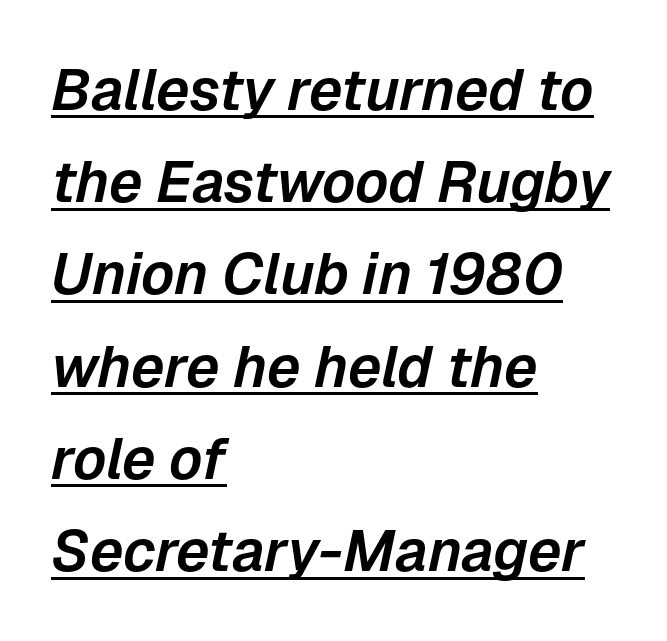
Q: Is the text italic (slanted)? A: Yes, it leans right by about 12 degrees.
Q: Is the text underlined? A: Yes.
Q: How is the paragraph aligned? A: Left-aligned.
Q: Is the spacing between letters normal or unusually wide? A: Normal.
Q: Is the spacing between lines tight, normal or loose? A: Normal.
Q: Width (condensed, normal, or wide)? A: Normal.
Q: Stroke contrast? A: Low.
Q: x-height? A: Medium.
Q: Monospaced? A: No.
